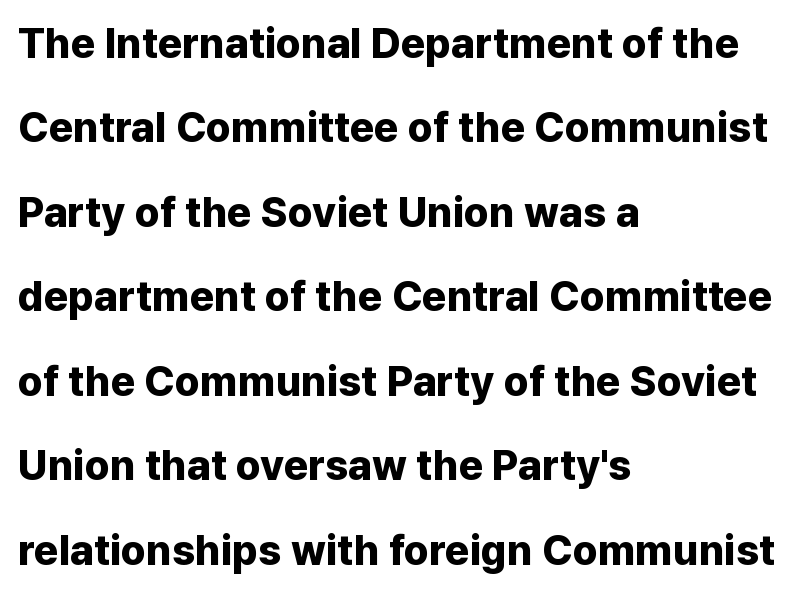
These lines are set flush left with a ragged right edge. Character widths vary here, with narrow letters taking less room than wide ones. Each row of text sits above clean, open space. The gaps between neighbouring characters are ordinary and unremarkable. Line spacing here is loose. This is roman type, the default non-slanted kind.
